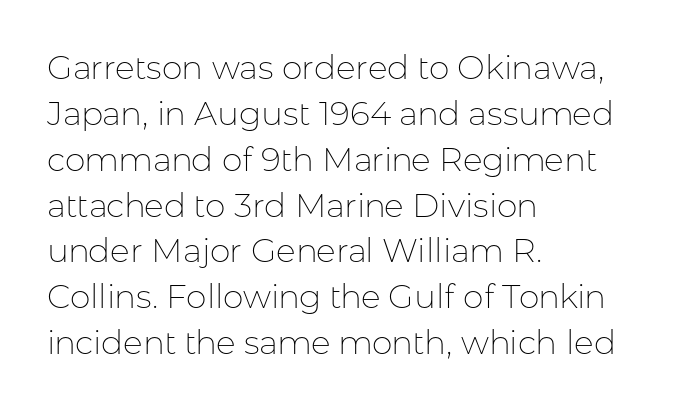
{"serif": "no", "italic": "no", "bold": "no", "weight": "thin", "width": "normal", "stroke_contrast": "low", "x_height": "medium", "monospaced": "no", "underline": "no", "align": "left", "line_spacing": "normal", "line_spacing_ratio": 1.39, "letter_spacing": "normal", "letter_spacing_em": 0.0, "glyph_px": 33}
